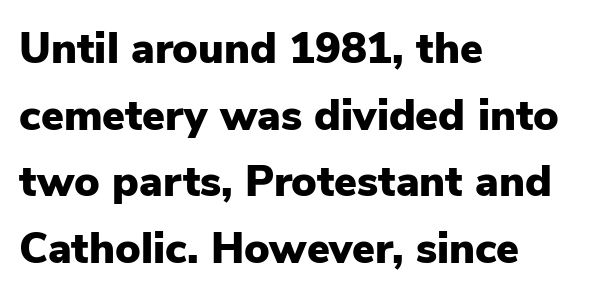
The image shows 43 px heavy sans-serif type, upright; set left-aligned, normal line spacing (1.55x), normal letter spacing, not underlined; low stroke contrast and a medium x-height.
